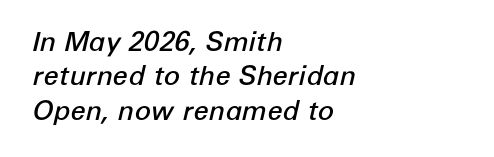
Q: Is the text bold? A: Semi-bold.
Q: Is the text italic (slanted)? A: Yes, it leans right by about 12 degrees.
Q: Is the text underlined? A: No.
Q: How is the paragraph aligned? A: Left-aligned.
Q: Is the spacing between letters normal or unusually wide? A: Normal.
Q: Is the spacing between lines tight, normal or loose? A: Normal.
